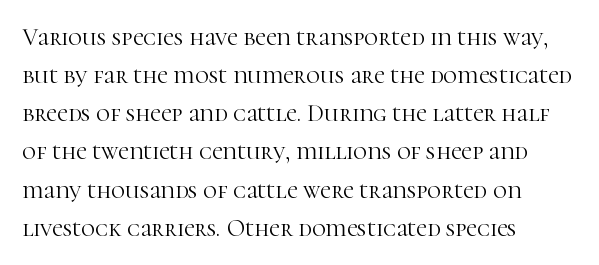
Is there much room between lines? A standard amount, neither cramped nor airy. A roman cut, with each character standing at attention. How are the letters spaced? Ordinarily, with no added tracking. This rendering features lettering with no underline. The paragraph shown leans on its left margin. The weight tops out at a normal text grade.
